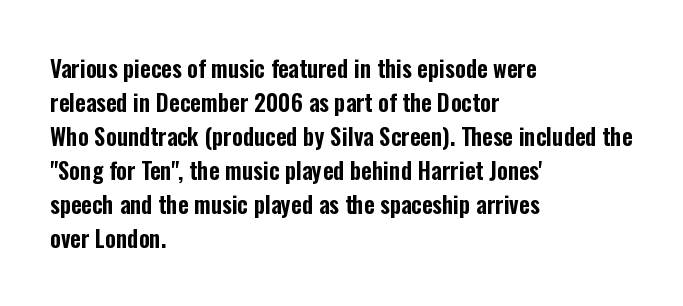
The image shows 23 px text type, upright; set left-aligned, normal line spacing (1.48x), normal letter spacing, not underlined.
